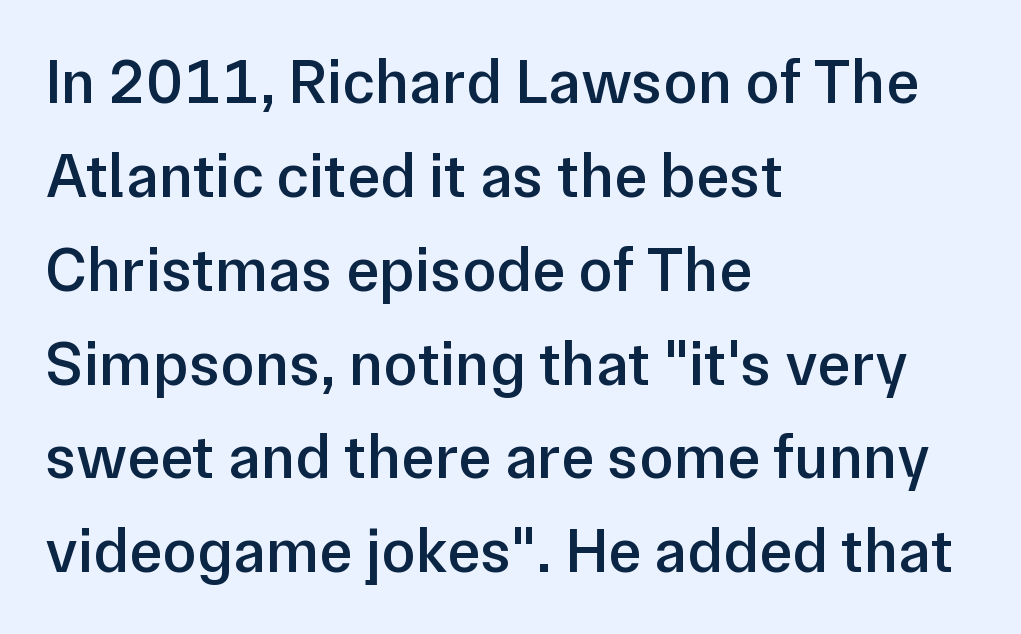
Q: Is the text bold? A: Semi-bold.
Q: Is the text italic (slanted)? A: No, it is upright.
Q: Is the typeface a serif or a sans-serif typeface? A: Sans-serif.
Q: Is the text underlined? A: No.
Q: How is the paragraph aligned? A: Left-aligned.
Q: Is the spacing between letters normal or unusually wide? A: Normal.
Q: Is the spacing between lines tight, normal or loose? A: Normal.
Q: Width (condensed, normal, or wide)? A: Normal.
Q: Stroke contrast? A: Low.
Q: x-height? A: Medium.
Q: Monospaced? A: No.
